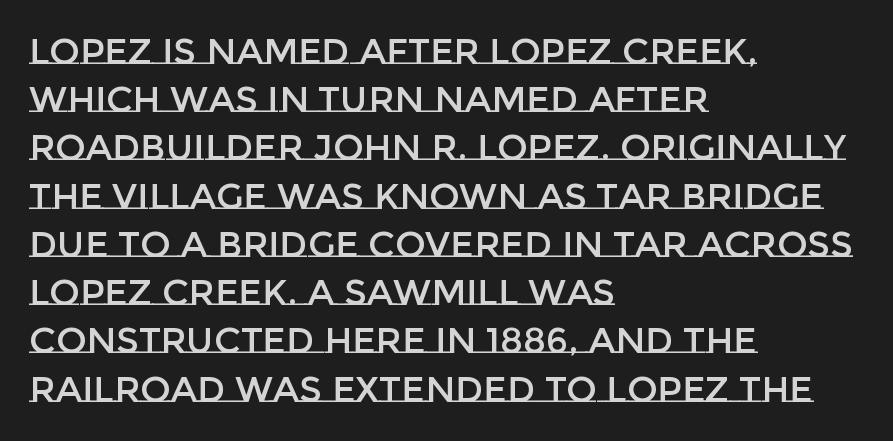
The letters sit at their default tracking, neither squeezed nor spread. The rendering uses a moderate line-height, typical for paragraphs. A clean baseline with only descenders dipping below it. Compared with a centered layout, this one pins lines to the left instead. Spacing verdict: proportional, widths tailored to each character. Tall strokes in this sample are plumb rather than angled.
